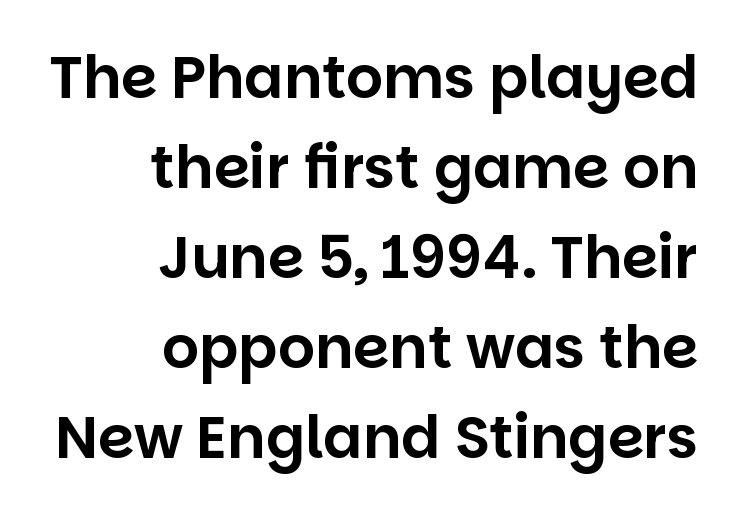
{"serif": "no", "italic": "no", "width": "normal", "stroke_contrast": "low", "x_height": "large", "monospaced": "no", "underline": "no", "align": "right", "line_spacing": "normal", "line_spacing_ratio": 1.55, "letter_spacing": "normal", "letter_spacing_em": 0.0, "glyph_px": 58}
